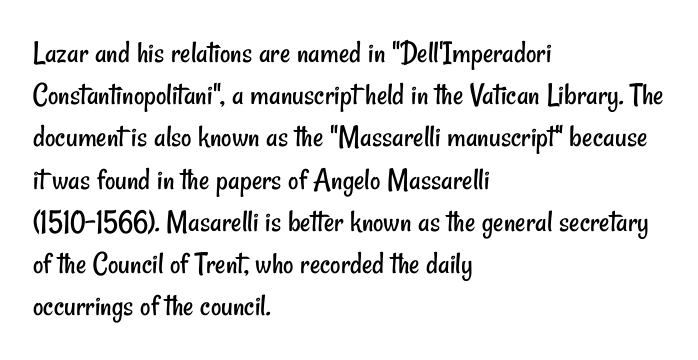
{"serif": "no", "bold": "no", "weight": "regular", "width": "condensed", "stroke_contrast": "low", "x_height": "small", "monospaced": "no", "underline": "no", "align": "left", "line_spacing": "normal", "line_spacing_ratio": 1.32, "letter_spacing": "normal", "letter_spacing_em": 0.0, "glyph_px": 32}
